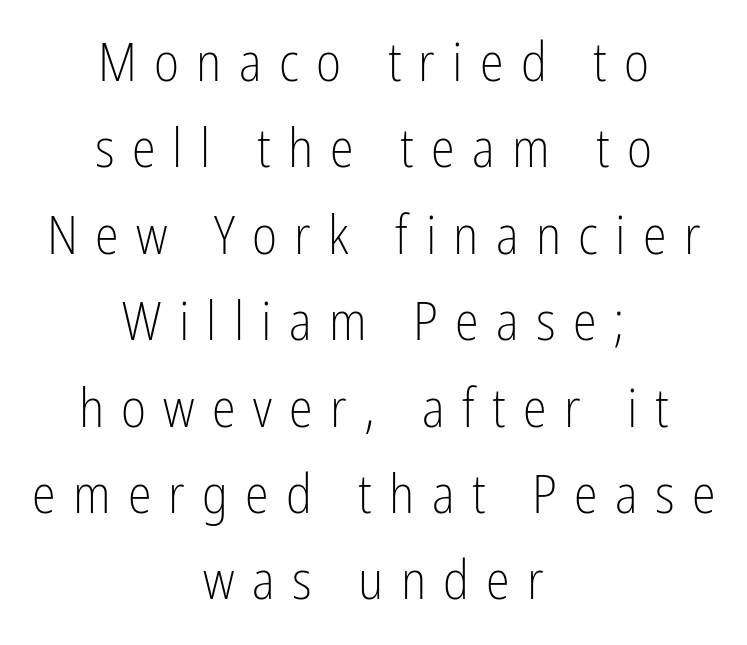
{"serif": "no", "italic": "no", "bold": "no", "weight": "light", "width": "condensed", "stroke_contrast": "low", "x_height": "medium", "monospaced": "no", "underline": "no", "align": "center", "line_spacing": "normal", "line_spacing_ratio": 1.6, "letter_spacing": "wide", "letter_spacing_em": 0.32, "glyph_px": 54}
